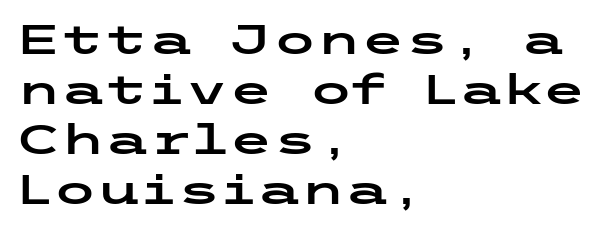
Q: Is the text italic (slanted)? A: No, it is upright.
Q: Is the typeface a serif or a sans-serif typeface? A: Sans-serif.
Q: Is the text underlined? A: No.
Q: How is the paragraph aligned? A: Left-aligned.
Q: Is the spacing between letters normal or unusually wide? A: Normal.
Q: Is the spacing between lines tight, normal or loose? A: Normal.
Q: Width (condensed, normal, or wide)? A: Wide.
Q: Stroke contrast? A: Low.
Q: x-height? A: Medium.
